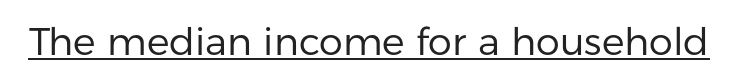
The image shows 38 px regular-weight sans-serif type, upright; set normal letter spacing, underlined; low stroke contrast and a medium x-height.
